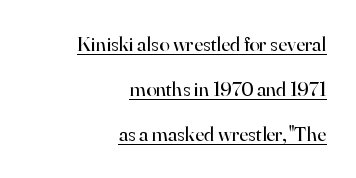
Q: Is the text bold? A: No.
Q: Is the text italic (slanted)? A: No, it is upright.
Q: Is the text underlined? A: Yes.
Q: How is the paragraph aligned? A: Right-aligned.
Q: Is the spacing between letters normal or unusually wide? A: Normal.
Q: Is the spacing between lines tight, normal or loose? A: Loose.
